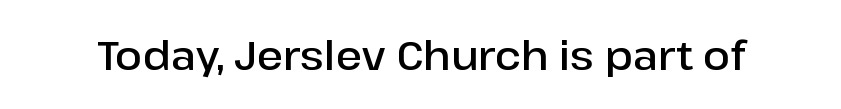
The image shows 40 px semibold sans-serif type, upright; set normal letter spacing, not underlined; low stroke contrast and a medium x-height.
